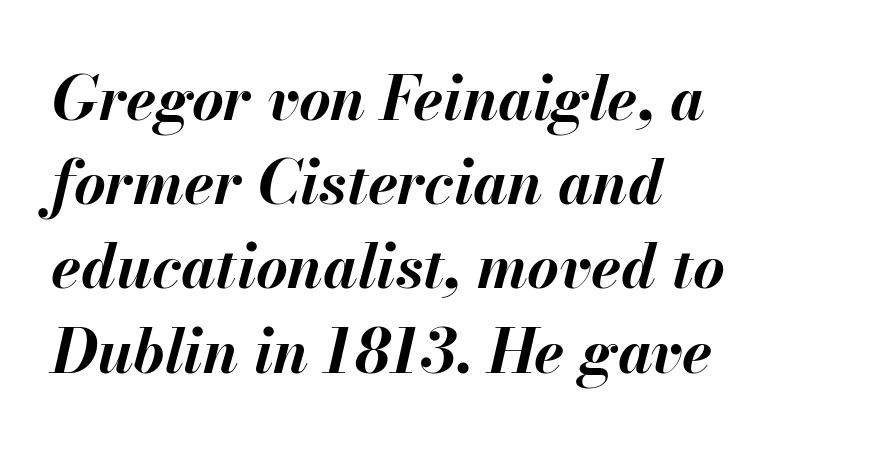
Q: Is the text bold? A: Yes.
Q: Is the text italic (slanted)? A: Yes, it leans right by about 13 degrees.
Q: Is the text underlined? A: No.
Q: How is the paragraph aligned? A: Left-aligned.
Q: Is the spacing between letters normal or unusually wide? A: Normal.
Q: Is the spacing between lines tight, normal or loose? A: Normal.
Q: Width (condensed, normal, or wide)? A: Normal.
Q: Stroke contrast? A: Medium.
Q: x-height? A: Small.
Q: Monospaced? A: No.
